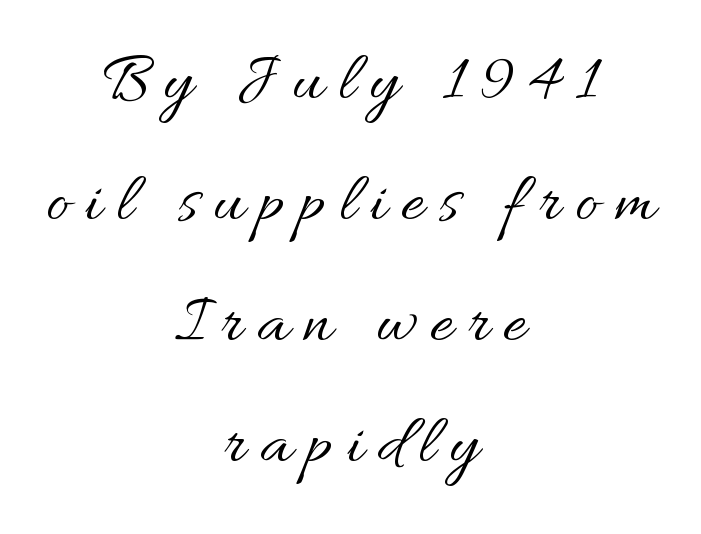
The image shows 70 px regular-weight type; set centered, line spacing 1.73x, unusually wide letter spacing (+0.21 em), not underlined; medium stroke contrast and a small x-height.
